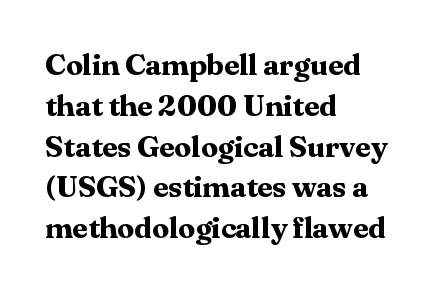
{"serif": "yes", "italic": "no", "bold": "yes", "weight": "bold", "width": "normal", "stroke_contrast": "medium", "x_height": "medium", "monospaced": "no", "underline": "no", "align": "left", "line_spacing": "normal", "line_spacing_ratio": 1.36, "letter_spacing": "normal", "letter_spacing_em": 0.0, "glyph_px": 30}
